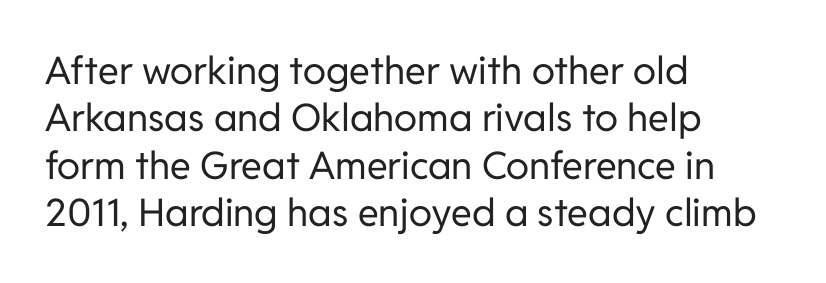
The image shows 38 px regular-weight sans-serif type, upright; set left-aligned, normal line spacing (1.25x), normal letter spacing, not underlined; low stroke contrast and a medium x-height.
